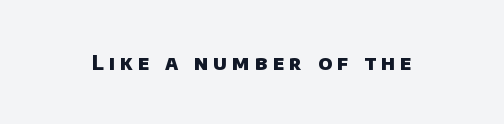
{"bold": "yes", "underline": "no", "letter_spacing": "wide", "letter_spacing_em": 0.26, "glyph_px": 20}
